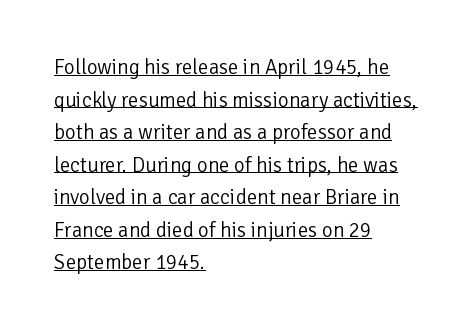
{"italic": "no", "bold": "no", "underline": "yes", "align": "left", "line_spacing": "normal", "line_spacing_ratio": 1.55, "letter_spacing": "normal", "letter_spacing_em": 0.0, "glyph_px": 21}
